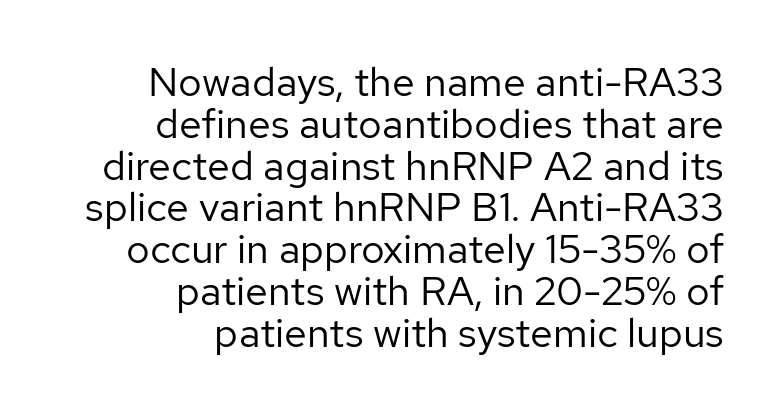
Characters follow at the spacing the type designer built in. Ordinary non-slanted type is in use. Varying glyph widths throughout — classic text-font behaviour. The lines are quadded right.
